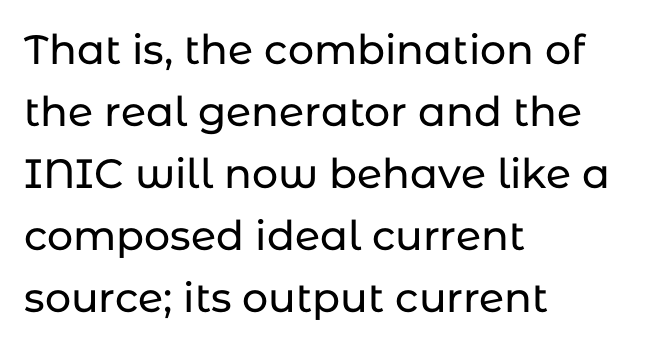
Q: Is the text italic (slanted)? A: No, it is upright.
Q: Is the typeface a serif or a sans-serif typeface? A: Sans-serif.
Q: Is the text underlined? A: No.
Q: How is the paragraph aligned? A: Left-aligned.
Q: Is the spacing between letters normal or unusually wide? A: Normal.
Q: Is the spacing between lines tight, normal or loose? A: Normal.
Q: Width (condensed, normal, or wide)? A: Normal.
Q: Stroke contrast? A: Low.
Q: x-height? A: Medium.
Q: Monospaced? A: No.
